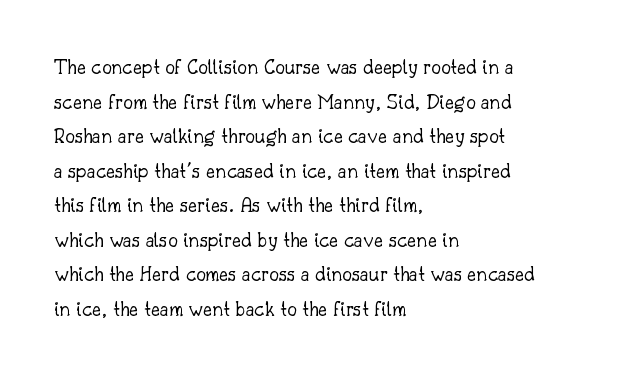
The image shows 22 px text type, upright; set left-aligned, normal line spacing (1.57x), normal letter spacing, not underlined.
